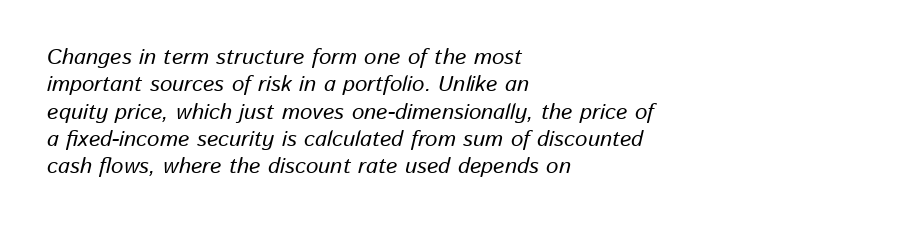
The image shows 22 px text type, italic (leaning right); set left-aligned, line spacing 1.24x, normal letter spacing, not underlined.
